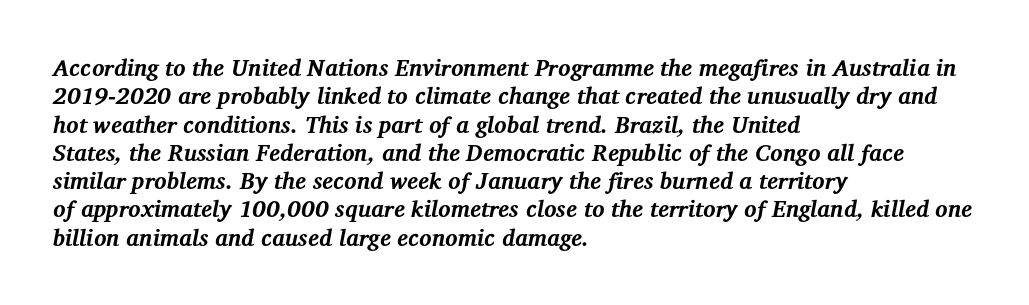
{"italic": "yes", "lean": "right", "slant_degrees": 12, "bold": "yes", "underline": "no", "align": "left", "line_spacing_ratio": 1.23, "letter_spacing": "normal", "letter_spacing_em": 0.0, "glyph_px": 23}
